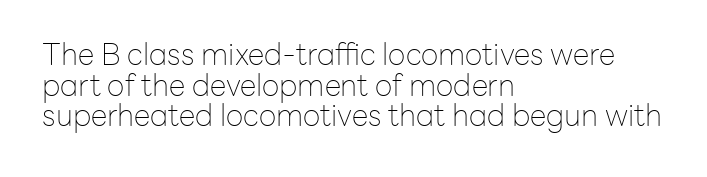
Q: Is the text bold? A: No.
Q: Is the text italic (slanted)? A: No, it is upright.
Q: Is the typeface a serif or a sans-serif typeface? A: Sans-serif.
Q: Is the text underlined? A: No.
Q: How is the paragraph aligned? A: Left-aligned.
Q: Is the spacing between letters normal or unusually wide? A: Normal.
Q: Is the spacing between lines tight, normal or loose? A: Tight.
Q: Width (condensed, normal, or wide)? A: Normal.
Q: Stroke contrast? A: Low.
Q: x-height? A: Medium.
Q: Monospaced? A: No.
